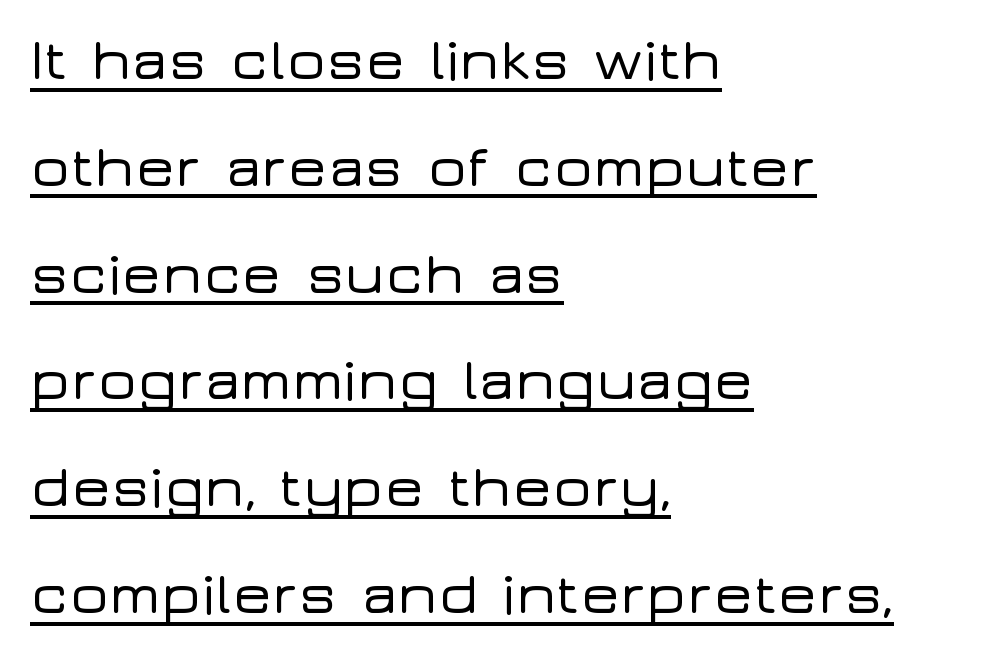
Q: Is the text italic (slanted)? A: No, it is upright.
Q: Is the typeface a serif or a sans-serif typeface? A: Sans-serif.
Q: Is the text underlined? A: Yes.
Q: How is the paragraph aligned? A: Left-aligned.
Q: Is the spacing between letters normal or unusually wide? A: Normal.
Q: Width (condensed, normal, or wide)? A: Wide.
Q: Stroke contrast? A: Low.
Q: x-height? A: Medium.
Q: Monospaced? A: No.
